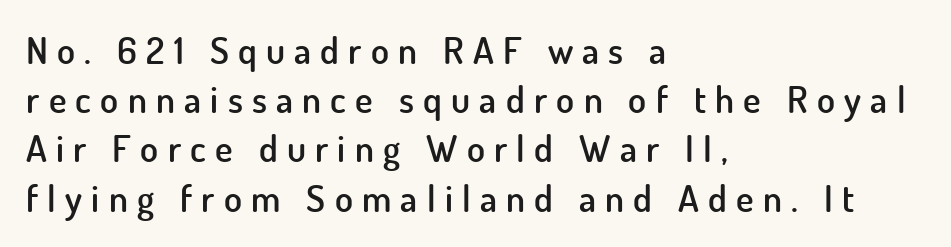
Q: Is the text bold? A: Semi-bold.
Q: Is the text italic (slanted)? A: No, it is upright.
Q: Is the typeface a serif or a sans-serif typeface? A: Sans-serif.
Q: Is the text underlined? A: No.
Q: How is the paragraph aligned? A: Left-aligned.
Q: Is the spacing between letters normal or unusually wide? A: Unusually wide.
Q: Is the spacing between lines tight, normal or loose? A: Normal.
Q: Width (condensed, normal, or wide)? A: Normal.
Q: Stroke contrast? A: Low.
Q: x-height? A: Small.
Q: Monospaced? A: No.
